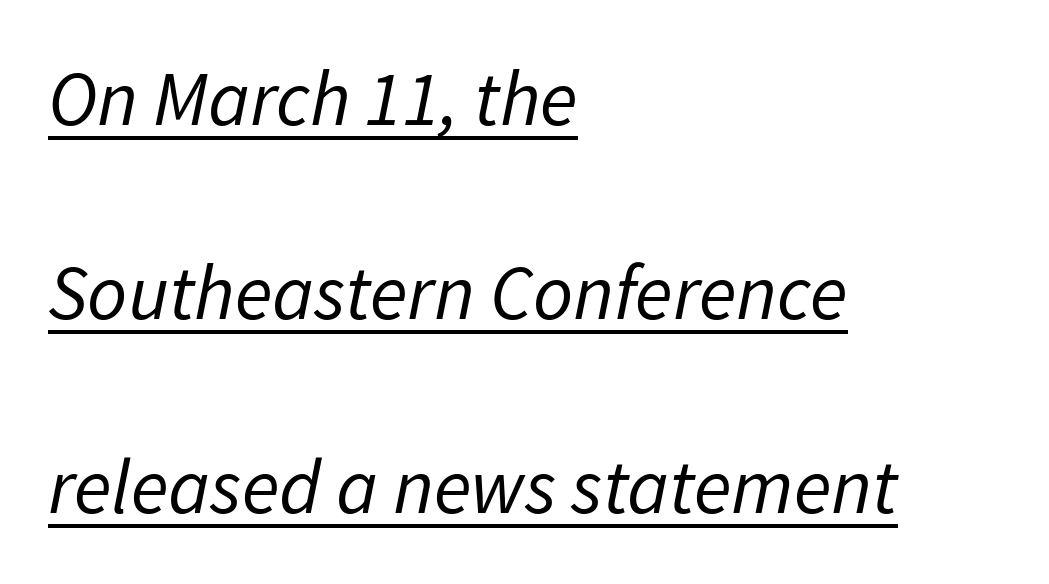
{"italic": "yes", "lean": "right", "slant_degrees": 11, "bold": "no", "weight": "regular", "width": "normal", "stroke_contrast": "low", "x_height": "medium", "monospaced": "no", "underline": "yes", "align": "left", "line_spacing": "loose", "line_spacing_ratio": 2.49, "letter_spacing": "normal", "letter_spacing_em": 0.0, "glyph_px": 78}
